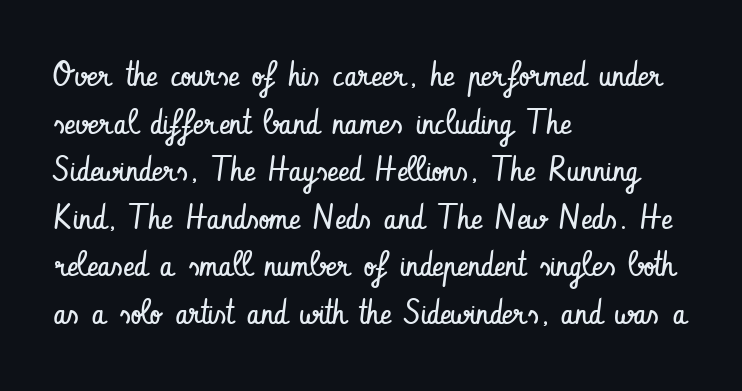
Teacher's note: observe the even left margin — that is flush-left alignment. The rendering uses a moderate line-height, typical for paragraphs. Each word holds together tightly as a unit, with standard inter-letter gaps. Designer's note — italics off, roman on. Underlining? Definitely not there. The letterforms sit at book weight or below.
